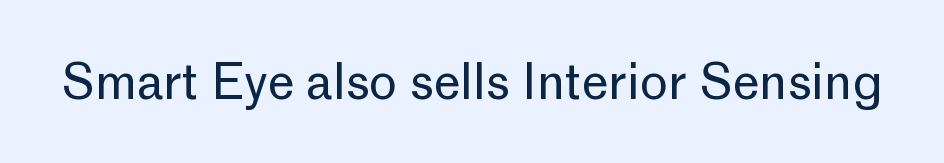
{"serif": "no", "italic": "no", "bold": "no", "weight": "regular", "width": "normal", "stroke_contrast": "low", "x_height": "medium", "monospaced": "no", "underline": "no", "letter_spacing": "normal", "letter_spacing_em": 0.0, "glyph_px": 48}
